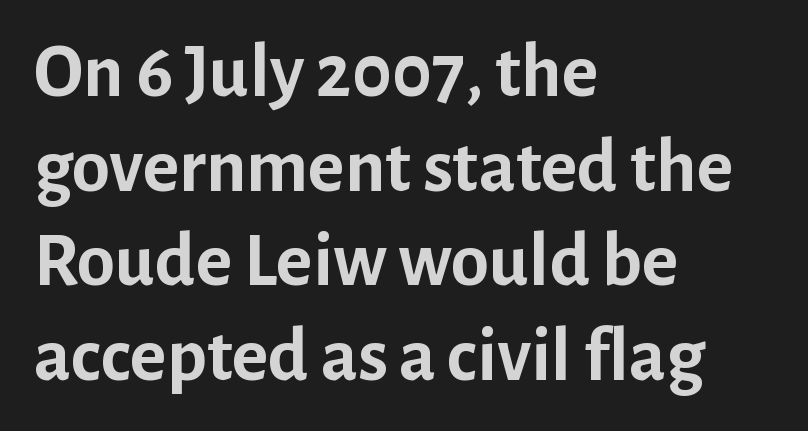
{"serif": "no", "italic": "no", "bold": "yes", "weight": "semibold", "width": "normal", "stroke_contrast": "low", "x_height": "medium", "monospaced": "no", "underline": "no", "align": "left", "line_spacing_ratio": 1.23, "letter_spacing": "normal", "letter_spacing_em": 0.0, "glyph_px": 77}
